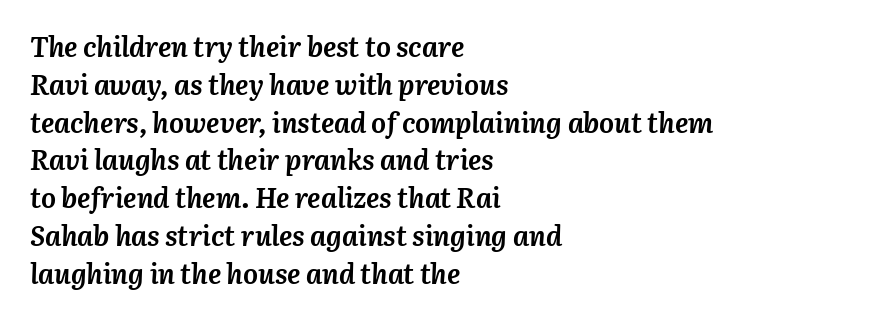
A typesetter would call this proportional, since set widths differ per character. The specimen omits any rule beneath the text block's lines. The text carries the slant typical of an italic or oblique font. Line starts are locked; line ends wander. Each new line begins a customary step beneath the previous one.
